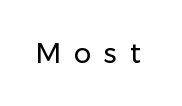
The image shows 28 px regular-weight sans-serif type, upright; set unusually wide letter spacing (+0.46 em), not underlined; low stroke contrast and a medium x-height.
